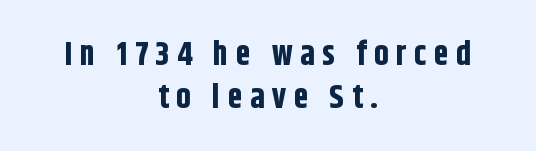
The text block is weighted toward neither margin, spreading evenly from the middle. One glance says typical: line gaps are just what's usual. I'd call this a sans setting — the letters go barefoot. The letters are spread apart with noticeably loose tracking. Typographic density is high because the face is bold. The zone under the glyphs is completely vacant.
